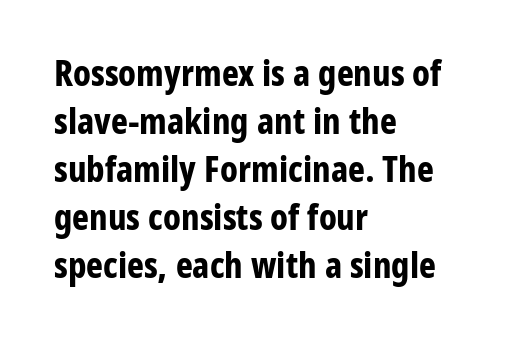
Q: Is the text bold? A: Yes.
Q: Is the text italic (slanted)? A: No, it is upright.
Q: Is the typeface a serif or a sans-serif typeface? A: Sans-serif.
Q: Is the text underlined? A: No.
Q: How is the paragraph aligned? A: Left-aligned.
Q: Is the spacing between letters normal or unusually wide? A: Normal.
Q: Is the spacing between lines tight, normal or loose? A: Normal.
Q: Width (condensed, normal, or wide)? A: Condensed.
Q: Stroke contrast? A: Low.
Q: x-height? A: Medium.
Q: Monospaced? A: No.
